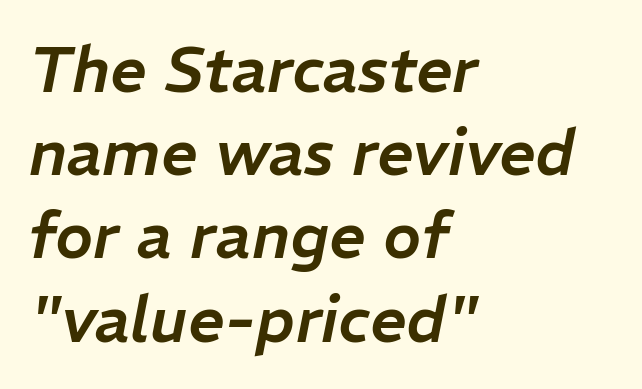
Q: Is the text italic (slanted)? A: Yes, it leans right by about 11 degrees.
Q: Is the text underlined? A: No.
Q: How is the paragraph aligned? A: Left-aligned.
Q: Is the spacing between letters normal or unusually wide? A: Normal.
Q: Is the spacing between lines tight, normal or loose? A: Normal.
Q: Width (condensed, normal, or wide)? A: Normal.
Q: Stroke contrast? A: Low.
Q: x-height? A: Medium.
Q: Monospaced? A: No.
